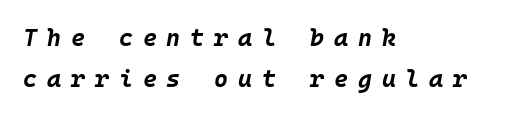
{"italic": "yes", "lean": "right", "slant_degrees": 10, "bold": "yes", "underline": "no", "align": "left", "line_spacing_ratio": 1.72, "letter_spacing": "wide", "letter_spacing_em": 0.41, "glyph_px": 24}
